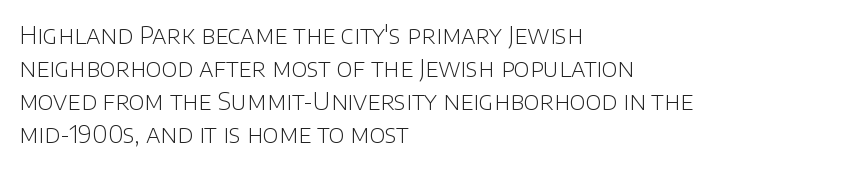
The image shows 24 px text type, upright; set left-aligned, normal line spacing (1.38x), normal letter spacing, not underlined.
